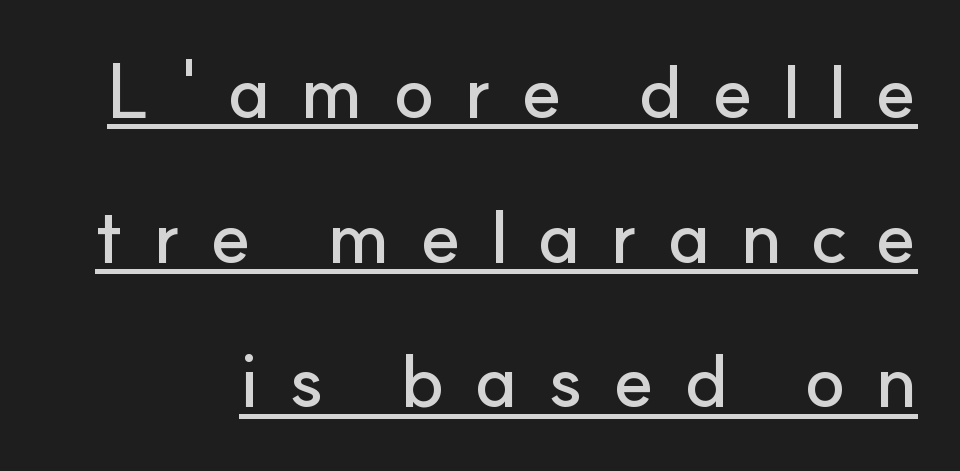
Q: Is the text italic (slanted)? A: No, it is upright.
Q: Is the typeface a serif or a sans-serif typeface? A: Sans-serif.
Q: Is the text underlined? A: Yes.
Q: Is the spacing between letters normal or unusually wide? A: Unusually wide.
Q: Is the spacing between lines tight, normal or loose? A: Loose.
Q: Width (condensed, normal, or wide)? A: Normal.
Q: Stroke contrast? A: Low.
Q: x-height? A: Small.
Q: Monospaced? A: No.
